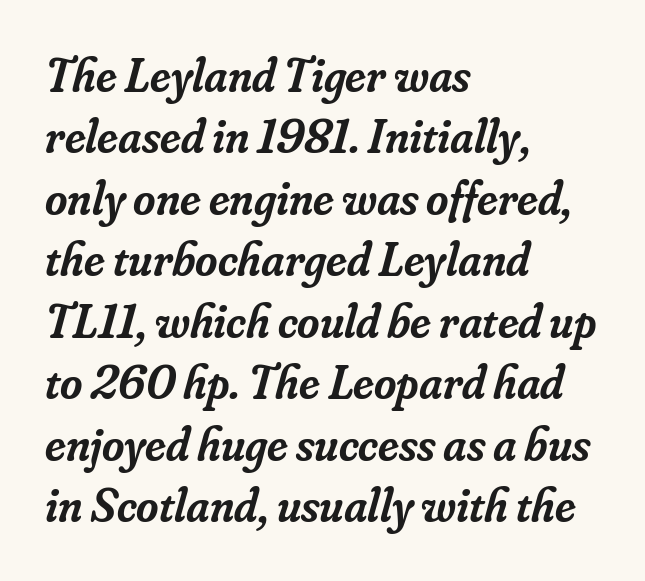
{"serif": "yes", "italic": "yes", "lean": "right", "slant_degrees": 16, "bold": "semi", "weight": "semibold", "width": "normal", "stroke_contrast": "low", "x_height": "small", "monospaced": "no", "underline": "no", "align": "left", "line_spacing": "normal", "line_spacing_ratio": 1.28, "letter_spacing": "normal", "letter_spacing_em": 0.0, "glyph_px": 48}
